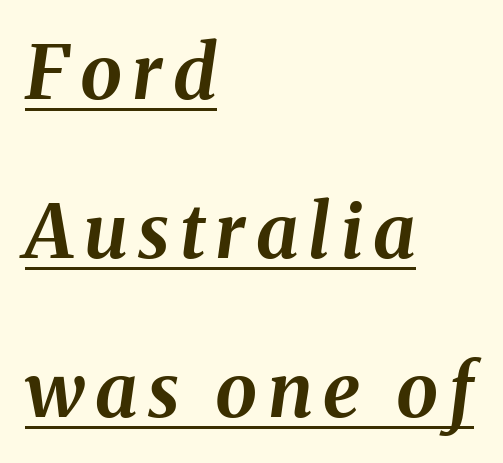
{"italic": "yes", "lean": "right", "slant_degrees": 8, "bold": "yes", "weight": "bold", "width": "normal", "stroke_contrast": "medium", "x_height": "medium", "monospaced": "no", "underline": "yes", "align": "left", "line_spacing": "loose", "line_spacing_ratio": 2.12, "glyph_px": 75}
